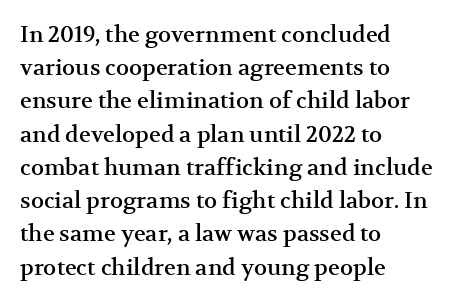
Q: Is the text italic (slanted)? A: No, it is upright.
Q: Is the text underlined? A: No.
Q: How is the paragraph aligned? A: Left-aligned.
Q: Is the spacing between letters normal or unusually wide? A: Normal.
Q: Is the spacing between lines tight, normal or loose? A: Normal.
